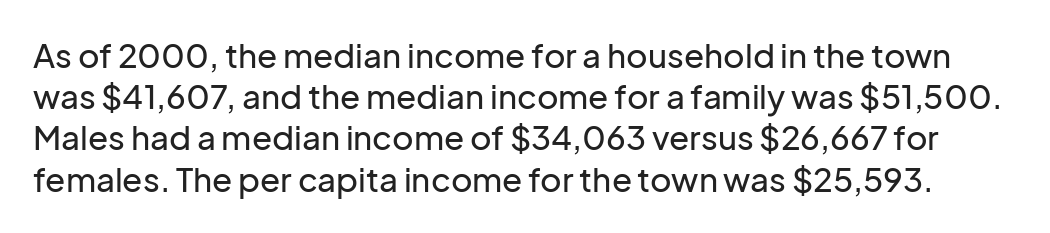
Q: Is the text italic (slanted)? A: No, it is upright.
Q: Is the typeface a serif or a sans-serif typeface? A: Sans-serif.
Q: Is the text underlined? A: No.
Q: Is the spacing between letters normal or unusually wide? A: Normal.
Q: Is the spacing between lines tight, normal or loose? A: Normal.
Q: Width (condensed, normal, or wide)? A: Normal.
Q: Stroke contrast? A: Low.
Q: x-height? A: Medium.
Q: Monospaced? A: No.
